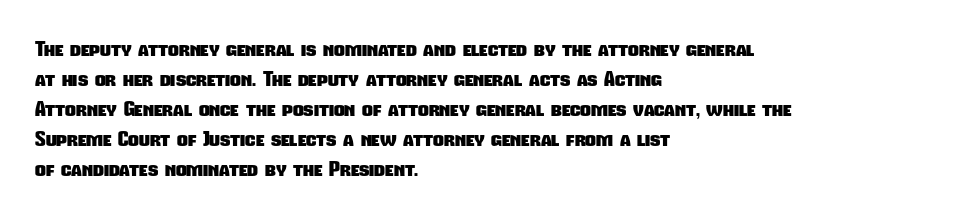
Q: Is the text bold? A: Yes.
Q: Is the text underlined? A: No.
Q: How is the paragraph aligned? A: Left-aligned.
Q: Is the spacing between letters normal or unusually wide? A: Normal.
Q: Is the spacing between lines tight, normal or loose? A: Normal.
